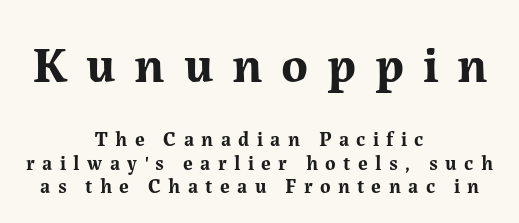
The image shows 51 px bold serif type, upright; set centered, line spacing 1.17x, unusually wide letter spacing (+0.37 em), not underlined; the first (top) block is 2.55x larger; medium stroke contrast and a medium x-height.
